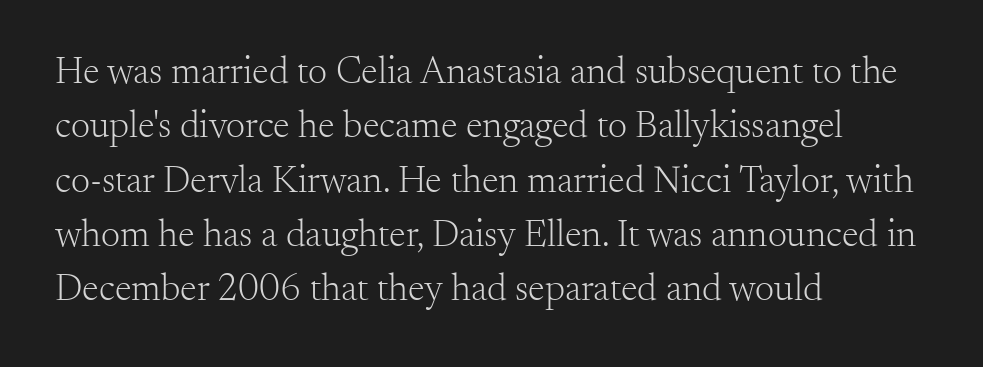
Q: Is the text bold? A: No.
Q: Is the text italic (slanted)? A: No, it is upright.
Q: Is the typeface a serif or a sans-serif typeface? A: Serif.
Q: Is the text underlined? A: No.
Q: How is the paragraph aligned? A: Left-aligned.
Q: Is the spacing between letters normal or unusually wide? A: Normal.
Q: Is the spacing between lines tight, normal or loose? A: Normal.
Q: Width (condensed, normal, or wide)? A: Normal.
Q: Stroke contrast? A: Medium.
Q: x-height? A: Small.
Q: Monospaced? A: No.
